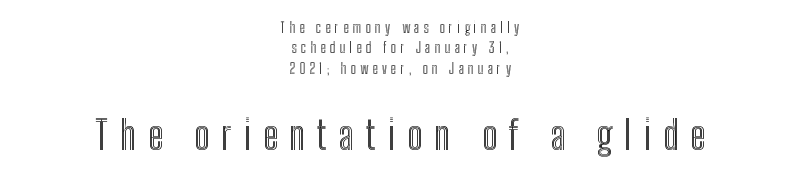
{"italic": "no", "width": "condensed", "x_height": "medium", "monospaced": "no", "underline": "no", "align": "center", "line_spacing": "normal", "line_spacing_ratio": 1.45, "letter_spacing": "wide", "letter_spacing_em": 0.3, "larger_block": "second", "size_ratio": 2.79, "glyph_px": 39}
